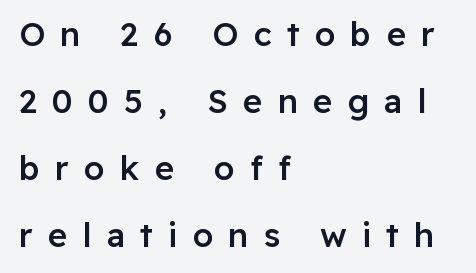
The image shows 33 px semibold sans-serif type, upright; set left-aligned, loose line spacing (2.03x), unusually wide letter spacing (+0.46 em), not underlined; low stroke contrast and a medium x-height.
